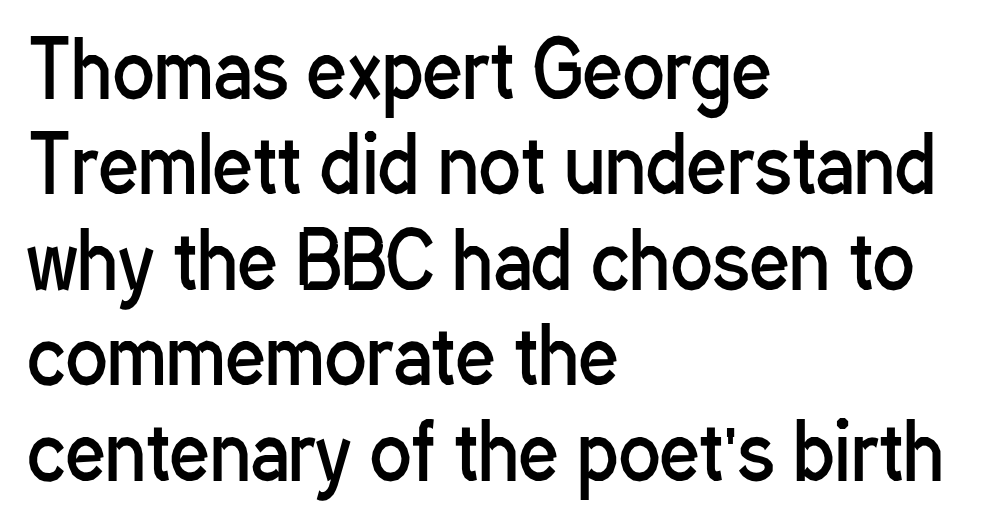
The image shows 77 px regular-weight, condensed sans-serif type, upright; set left-aligned, line spacing 1.24x, normal letter spacing, not underlined; low stroke contrast and a medium x-height.
